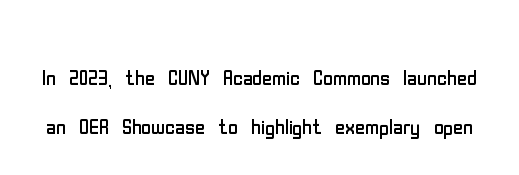
These lines were composed using upright roman letters. Unbolded letterforms with no extra heft. The specimen omits any rule beneath the text block's lines. Is the letter spacing exaggerated? No — it looks like the ordinary default.
